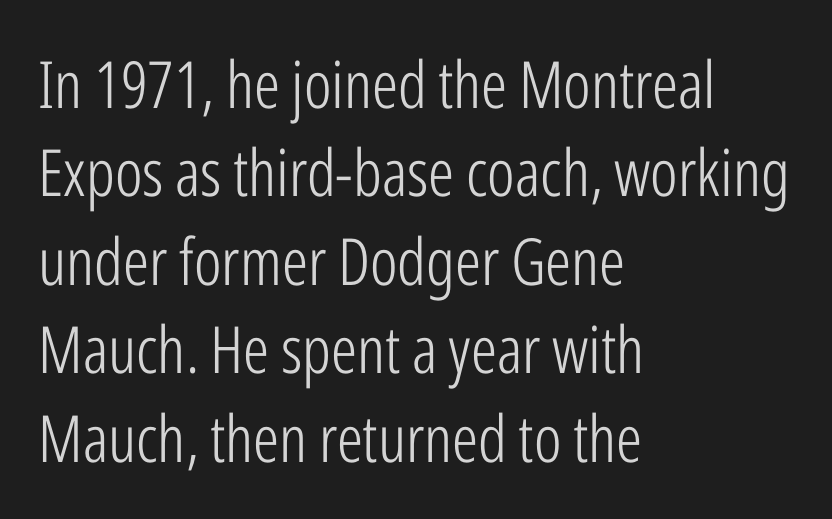
Q: Is the text bold? A: No.
Q: Is the text italic (slanted)? A: No, it is upright.
Q: Is the typeface a serif or a sans-serif typeface? A: Sans-serif.
Q: Is the text underlined? A: No.
Q: How is the paragraph aligned? A: Left-aligned.
Q: Is the spacing between letters normal or unusually wide? A: Normal.
Q: Is the spacing between lines tight, normal or loose? A: Normal.
Q: Width (condensed, normal, or wide)? A: Condensed.
Q: Stroke contrast? A: Low.
Q: x-height? A: Medium.
Q: Monospaced? A: No.
